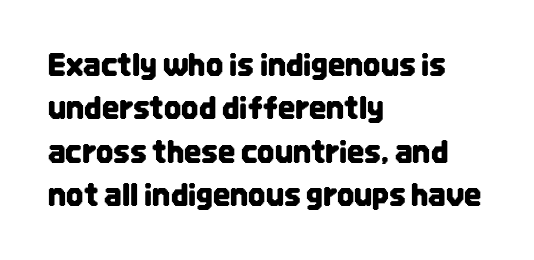
{"serif": "no", "italic": "no", "width": "condensed", "stroke_contrast": "low", "x_height": "large", "monospaced": "no", "underline": "no", "align": "left", "line_spacing": "normal", "line_spacing_ratio": 1.45, "letter_spacing": "normal", "letter_spacing_em": 0.0, "glyph_px": 30}
